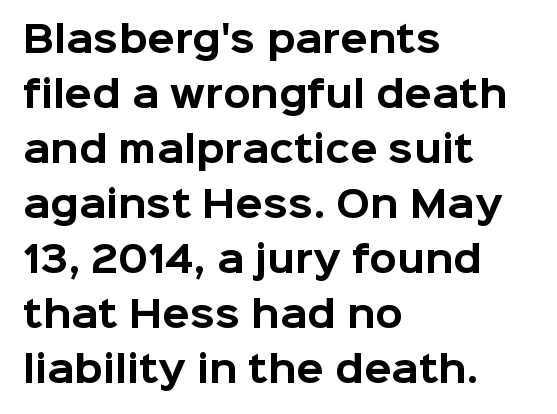
The image shows 36 px bold sans-serif type, upright; set left-aligned, normal line spacing (1.53x), normal letter spacing, not underlined; low stroke contrast and a medium x-height.
